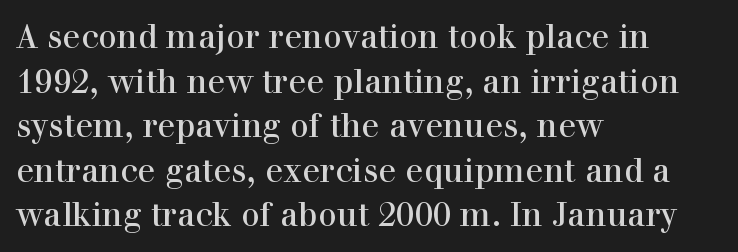
The image shows 33 px serif type, upright; set left-aligned, normal line spacing (1.35x), normal letter spacing, not underlined; a medium x-height.
